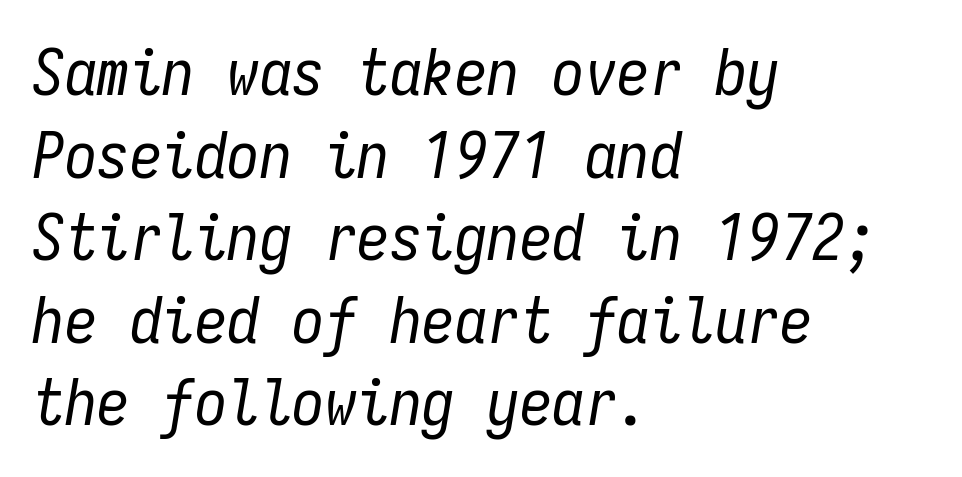
The typesetting does not lean heavy: it is not bold. Students, note that the glyphs here touch the page at normal intervals. Think of a typewriter: that constant character pitch is what you see here. The passage shown leans; its letterforms are oblique. The gap between lines stays unmarked. These lines are set flush left with a ragged right edge.
